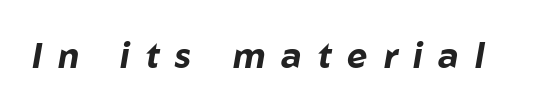
The image shows 35 px bold type, italic (leaning right); set unusually wide letter spacing (+0.45 em), not underlined; low stroke contrast and a medium x-height.
